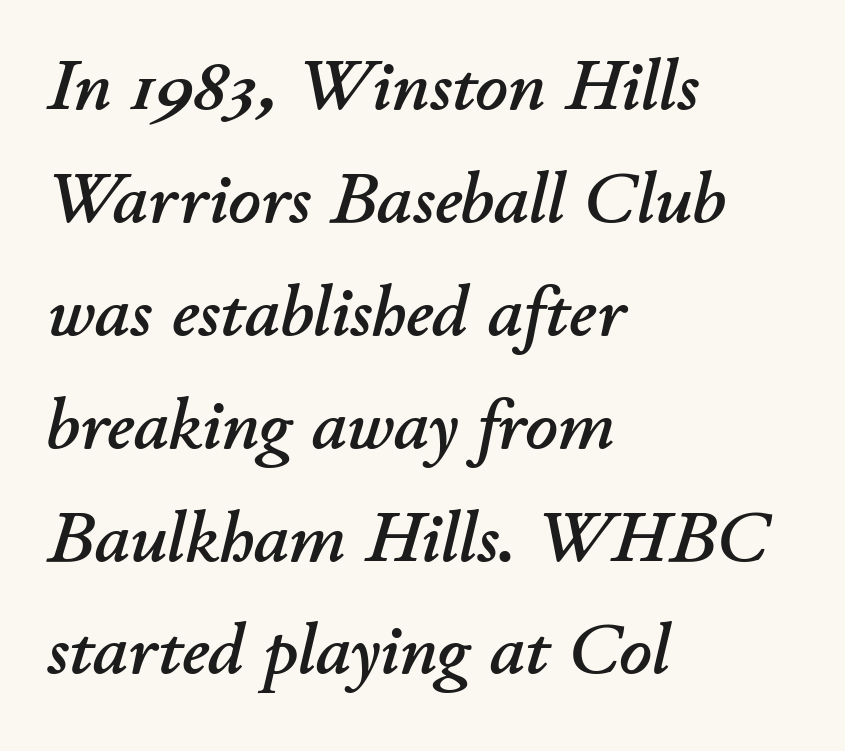
{"italic": "yes", "lean": "right", "slant_degrees": 11, "width": "normal", "stroke_contrast": "low", "x_height": "small", "monospaced": "no", "underline": "no", "align": "left", "line_spacing": "normal", "line_spacing_ratio": 1.59, "letter_spacing": "normal", "letter_spacing_em": 0.0, "glyph_px": 71}
